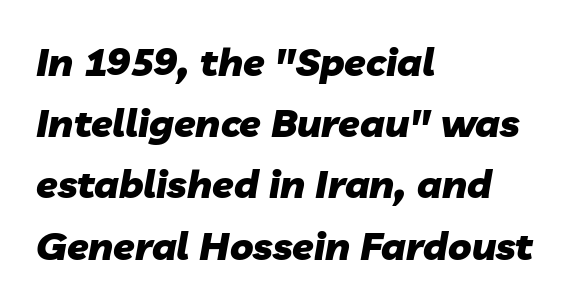
Q: Is the text bold? A: Yes.
Q: Is the text italic (slanted)? A: Yes, it leans right by about 10 degrees.
Q: Is the text underlined? A: No.
Q: How is the paragraph aligned? A: Left-aligned.
Q: Is the spacing between letters normal or unusually wide? A: Normal.
Q: Is the spacing between lines tight, normal or loose? A: Normal.
Q: Width (condensed, normal, or wide)? A: Normal.
Q: Stroke contrast? A: Low.
Q: x-height? A: Medium.
Q: Monospaced? A: No.
